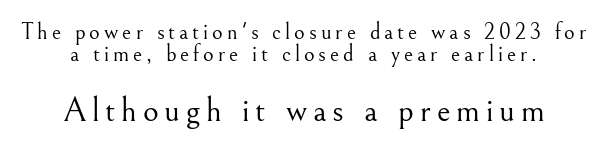
Reading top to bottom, the characters get bigger at the block break. The type sits square on the baseline with zero lean. Note the varied advance widths — an 'i' is clearly narrower than an 'm'. The lines are packed closely together with very little leading. These lines stack symmetrically, like a column narrowing and widening about its center.
